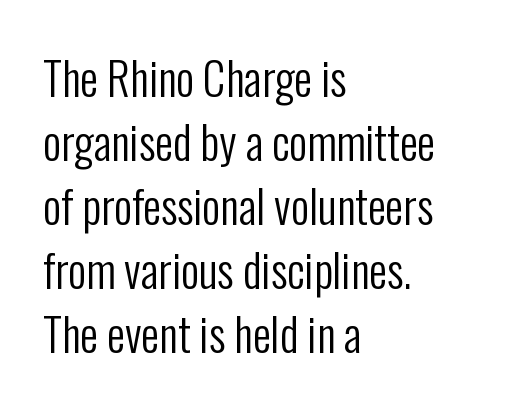
The image shows 45 px regular-weight, condensed sans-serif type, upright; set left-aligned, normal line spacing (1.42x), normal letter spacing, not underlined; low stroke contrast and a medium x-height.
